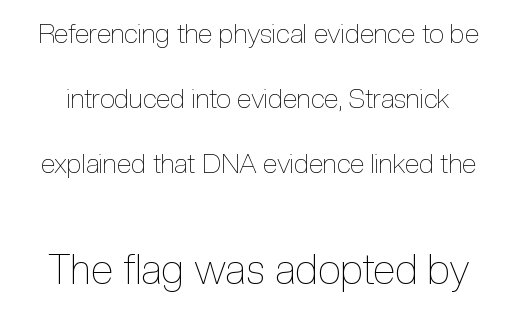
Q: Is the text bold? A: No.
Q: Is the text italic (slanted)? A: No, it is upright.
Q: Is the text underlined? A: No.
Q: Is the spacing between letters normal or unusually wide? A: Normal.
Q: Is the spacing between lines tight, normal or loose? A: Loose.
Q: Which block of text is set in a larger size, the first (top) or the second (bottom)? A: The second (bottom) one.
Q: Width (condensed, normal, or wide)? A: Condensed.
Q: x-height? A: Medium.
Q: Monospaced? A: No.
